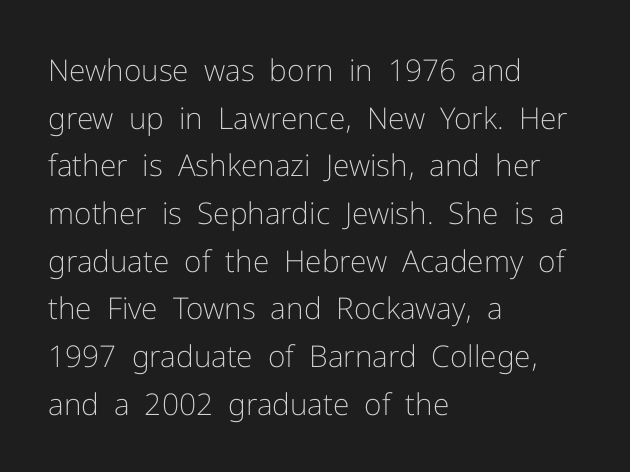
The image shows 30 px light sans-serif type, upright; set left-aligned, normal line spacing (1.59x), normal letter spacing, not underlined; low stroke contrast and a medium x-height.
